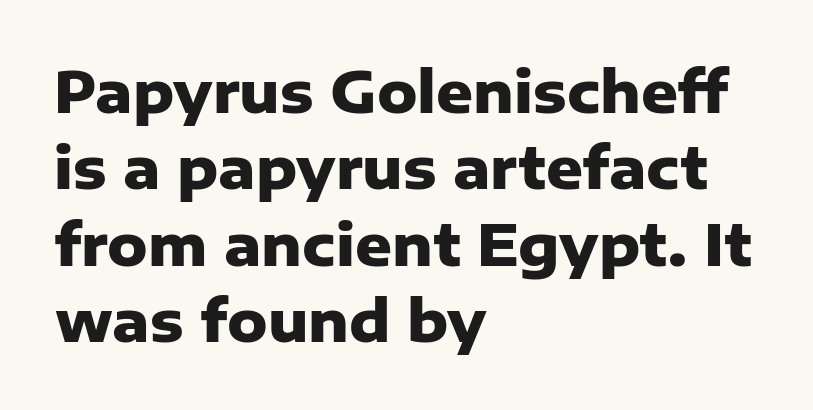
Q: Is the text bold? A: Yes.
Q: Is the text italic (slanted)? A: No, it is upright.
Q: Is the typeface a serif or a sans-serif typeface? A: Sans-serif.
Q: Is the text underlined? A: No.
Q: How is the paragraph aligned? A: Left-aligned.
Q: Is the spacing between letters normal or unusually wide? A: Normal.
Q: Is the spacing between lines tight, normal or loose? A: Normal.
Q: Width (condensed, normal, or wide)? A: Normal.
Q: Stroke contrast? A: Low.
Q: x-height? A: Medium.
Q: Monospaced? A: No.
